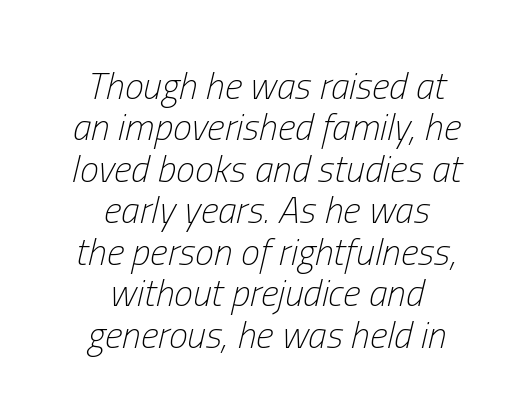
Think of a printed novel: that variable character pitch is what you see here. Closely set lines give the paragraph a compact silhouette. A clean baseline with only descenders dipping below it. The whitespace from short lines is split evenly between both sides. The typeface has the unassuming heft of standard copy or less. No extra tracking has been applied to these lines.
